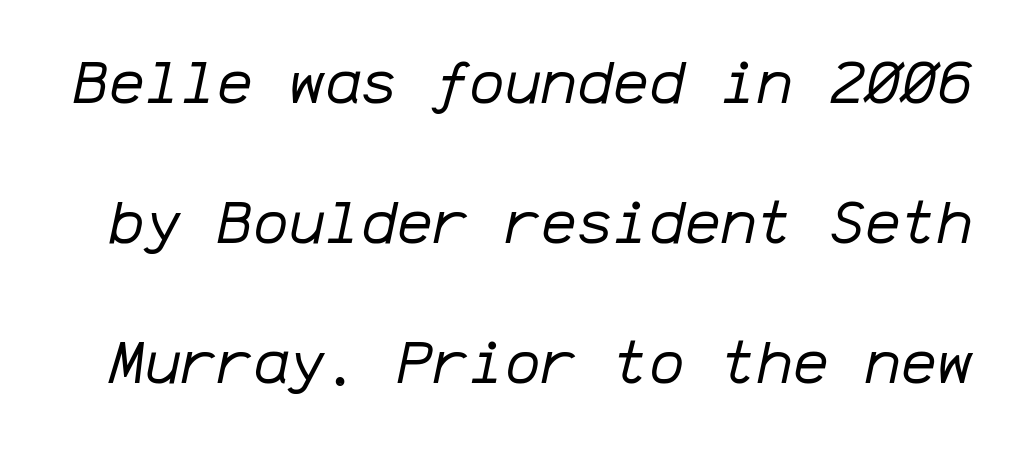
Q: Is the text bold? A: No.
Q: Is the text italic (slanted)? A: Yes, it leans right by about 12 degrees.
Q: Is the text underlined? A: No.
Q: Is the spacing between letters normal or unusually wide? A: Normal.
Q: Is the spacing between lines tight, normal or loose? A: Loose.
Q: Width (condensed, normal, or wide)? A: Normal.
Q: Stroke contrast? A: Low.
Q: x-height? A: Medium.
Q: Monospaced? A: Yes.
